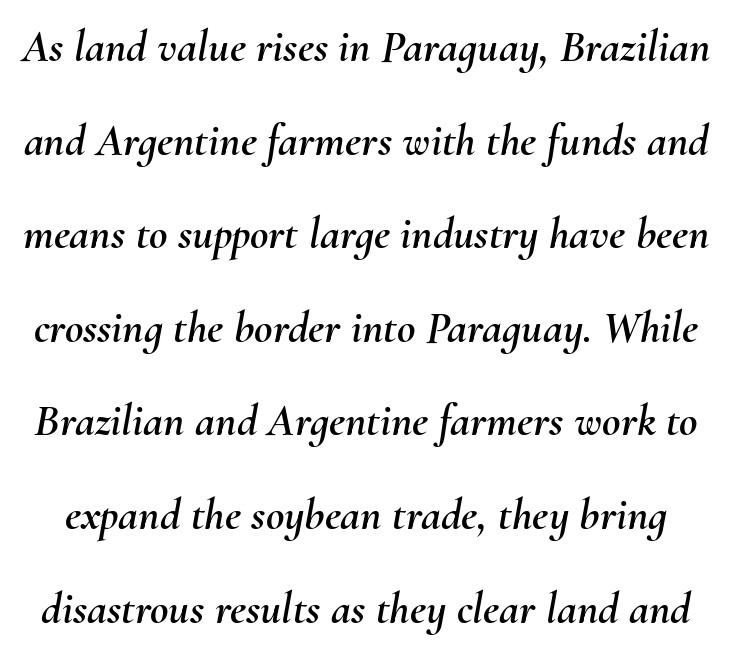
Q: Is the text italic (slanted)? A: Yes, it leans right by about 10 degrees.
Q: Is the text underlined? A: No.
Q: Is the spacing between letters normal or unusually wide? A: Normal.
Q: Is the spacing between lines tight, normal or loose? A: Loose.
Q: Width (condensed, normal, or wide)? A: Normal.
Q: Stroke contrast? A: Medium.
Q: x-height? A: Small.
Q: Monospaced? A: No.
